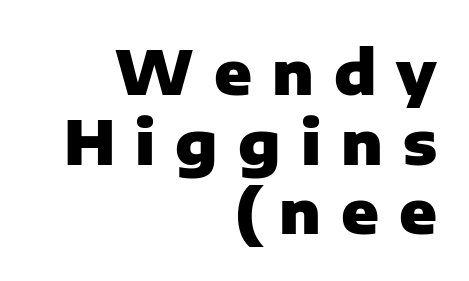
Italic: no, the glyphs are upright roman. To sum up the face: it is a sans, with no serifs. The block of text is dense from top to bottom, with scant space between rows. Think of a printed novel: that variable character pitch is what you see here.
